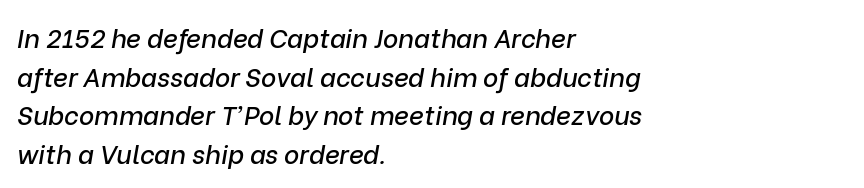
Q: Is the text italic (slanted)? A: Yes, it leans right by about 9 degrees.
Q: Is the text underlined? A: No.
Q: How is the paragraph aligned? A: Left-aligned.
Q: Is the spacing between letters normal or unusually wide? A: Normal.
Q: Is the spacing between lines tight, normal or loose? A: Normal.
